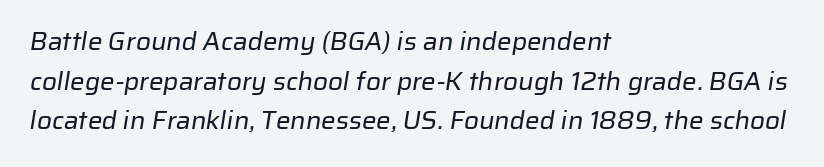
Teacher's note: observe the even left margin — that is flush-left alignment. The glyphs are unaccompanied by any horizontal stroke below them. The line texture is even and compact thanks to regular tracking. Horizontal bands of white between lines are of average thickness. Is this a heavy cut? Hardly; it is regular or lighter.
